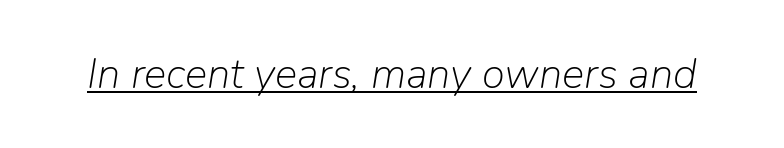
Heft: none added — not bold. The rendered words wear a rule along their underside. It's the slanting kind of type. The face used here is rendered with its standard letterfit.
